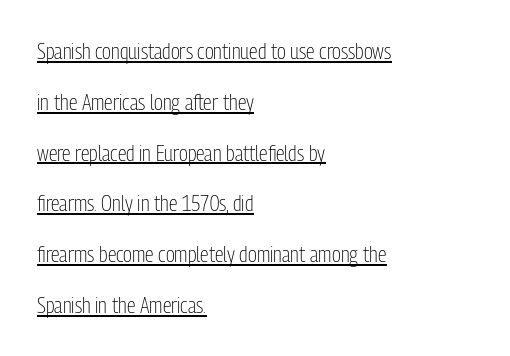
Q: Is the text bold? A: No.
Q: Is the text italic (slanted)? A: No, it is upright.
Q: Is the text underlined? A: Yes.
Q: How is the paragraph aligned? A: Left-aligned.
Q: Is the spacing between letters normal or unusually wide? A: Normal.
Q: Is the spacing between lines tight, normal or loose? A: Loose.
